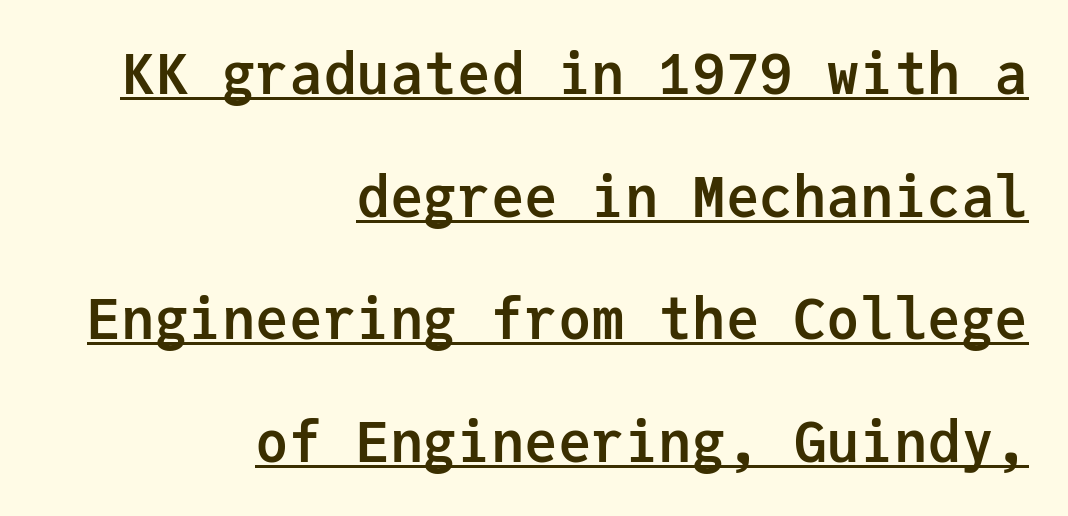
{"serif": "no", "italic": "no", "bold": "yes", "weight": "semibold", "width": "normal", "stroke_contrast": "low", "x_height": "medium", "monospaced": "yes", "underline": "yes", "align": "right", "line_spacing": "loose", "line_spacing_ratio": 2.19, "letter_spacing": "normal", "letter_spacing_em": 0.0, "glyph_px": 56}
